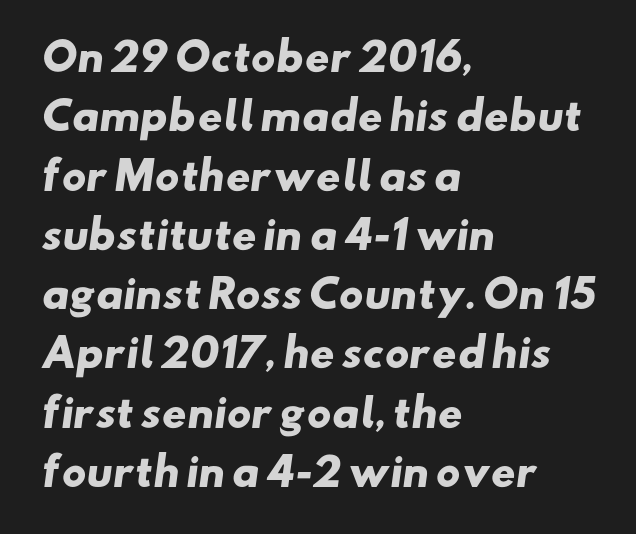
Q: Is the text bold? A: Yes.
Q: Is the typeface a serif or a sans-serif typeface? A: Sans-serif.
Q: Is the text underlined? A: No.
Q: How is the paragraph aligned? A: Left-aligned.
Q: Is the spacing between letters normal or unusually wide? A: Normal.
Q: Is the spacing between lines tight, normal or loose? A: Normal.
Q: Width (condensed, normal, or wide)? A: Wide.
Q: Stroke contrast? A: Low.
Q: x-height? A: Small.
Q: Monospaced? A: No.
